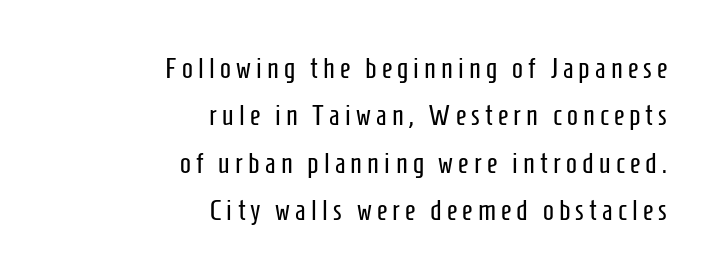
{"serif": "no", "italic": "no", "bold": "no", "weight": "regular", "width": "condensed", "stroke_contrast": "low", "x_height": "medium", "monospaced": "no", "underline": "no", "align": "right", "line_spacing": "normal", "line_spacing_ratio": 1.63, "glyph_px": 29}
